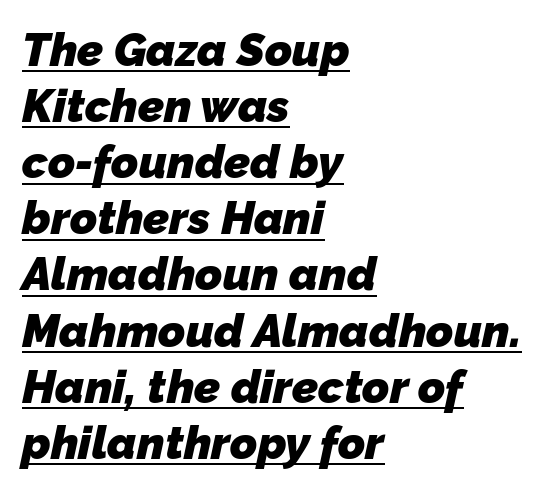
The face used here is proportionally spaced, like ordinary book or web type. The characters display no serif detailing; their extremities are plain. Descenders here cross a horizontal rule under the line. Notice how the passage keeps a crisp vertical edge on the left only. Notice how thick the strokes are: this is what a full bold looks like. Standard letterfit; no display-style spreading of the glyphs.
